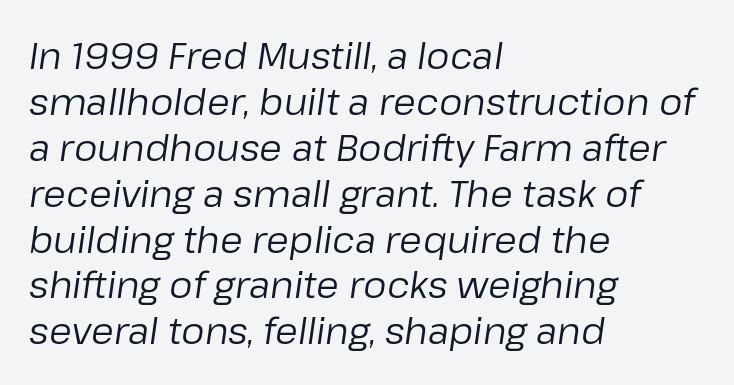
The image shows 37 px regular-weight type, italic (leaning right); set left-aligned, line spacing 1.24x, normal letter spacing, not underlined; low stroke contrast and a medium x-height.
